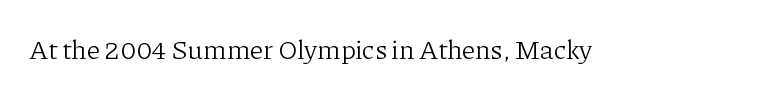
The image shows 27 px text type, upright; set normal letter spacing, not underlined.
